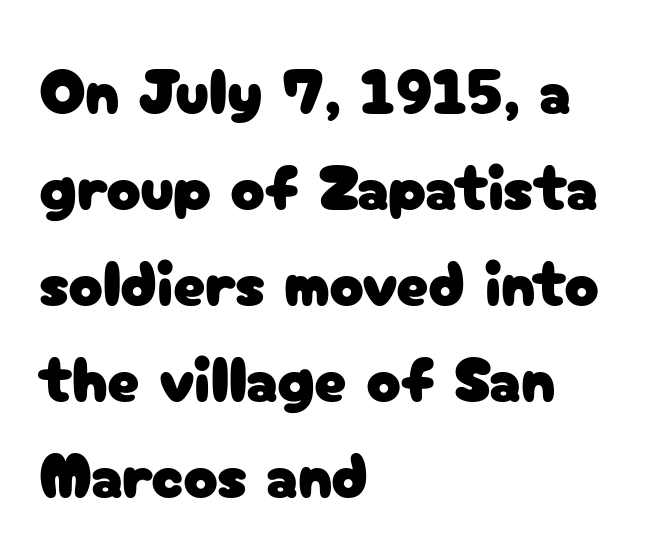
The passage shown is typed in a proportional face where columns would drift. In terms of posture, this sample is upright. Casual observation: everything's shoved over to the left. Successive baselines arrive at the customary interval. Spacing between characters is what you'd get straight out of the box.
